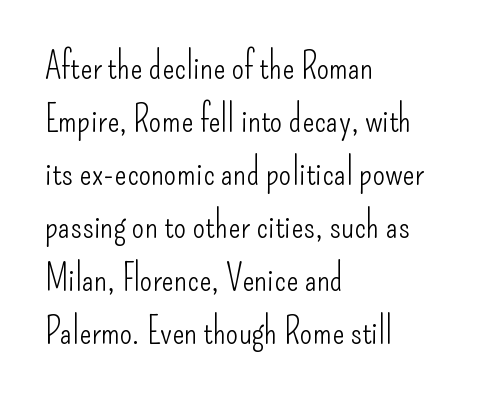
Q: Is the text bold? A: No.
Q: Is the text italic (slanted)? A: No, it is upright.
Q: Is the typeface a serif or a sans-serif typeface? A: Sans-serif.
Q: Is the text underlined? A: No.
Q: How is the paragraph aligned? A: Left-aligned.
Q: Is the spacing between letters normal or unusually wide? A: Normal.
Q: Is the spacing between lines tight, normal or loose? A: Normal.
Q: Width (condensed, normal, or wide)? A: Condensed.
Q: Stroke contrast? A: Low.
Q: x-height? A: Small.
Q: Monospaced? A: No.
